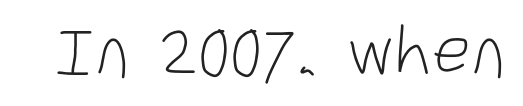
Q: Is the text bold? A: No.
Q: Is the text italic (slanted)? A: No, it is upright.
Q: Is the typeface a serif or a sans-serif typeface? A: Sans-serif.
Q: Is the text underlined? A: No.
Q: Is the spacing between letters normal or unusually wide? A: Normal.
Q: Width (condensed, normal, or wide)? A: Condensed.
Q: Stroke contrast? A: Low.
Q: x-height? A: Large.
Q: Monospaced? A: No.
